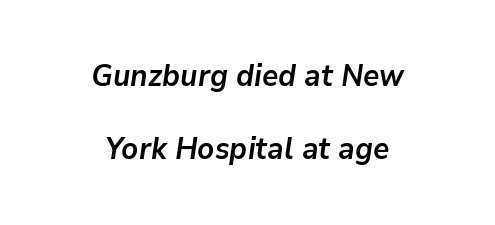
These lines are rendered in a variable-pitch font. The rendering positions every line midway between the sides. In terms of weight, the rendering is a true, heavy bold. One glance says open: line gaps are wider than usual. Characters follow at the spacing the type designer built in. This rendering features lettering with no underline.
